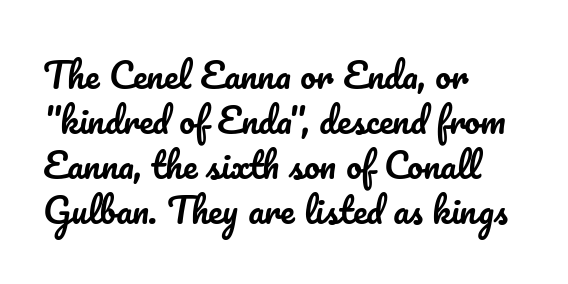
Q: Is the text italic (slanted)? A: Yes.
Q: Is the text underlined? A: No.
Q: How is the paragraph aligned? A: Left-aligned.
Q: Is the spacing between letters normal or unusually wide? A: Normal.
Q: Is the spacing between lines tight, normal or loose? A: Normal.
Q: Width (condensed, normal, or wide)? A: Normal.
Q: Stroke contrast? A: Low.
Q: x-height? A: Small.
Q: Monospaced? A: No.
